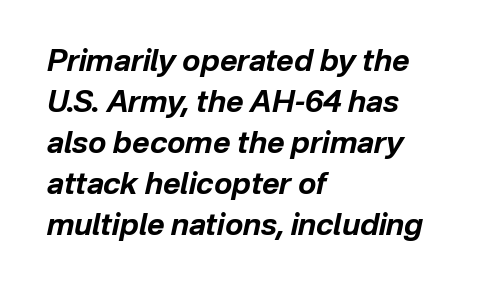
The image shows 30 px bold type, italic (leaning right); set left-aligned, normal line spacing (1.37x), normal letter spacing, not underlined; low stroke contrast and a medium x-height.
